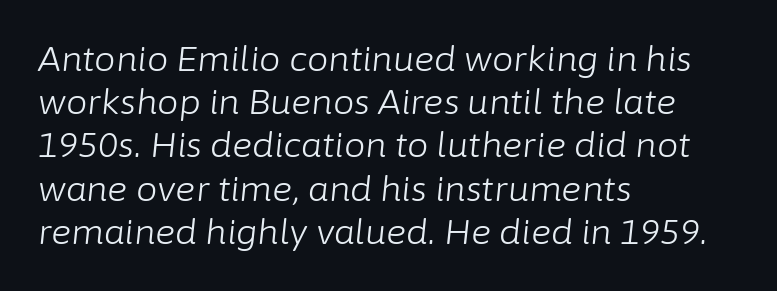
{"italic": "yes", "lean": "right", "slant_degrees": 6, "bold": "no", "weight": "light", "width": "normal", "stroke_contrast": "low", "x_height": "medium", "monospaced": "no", "underline": "no", "align": "left", "line_spacing": "normal", "line_spacing_ratio": 1.27, "letter_spacing": "normal", "letter_spacing_em": 0.0, "glyph_px": 34}
